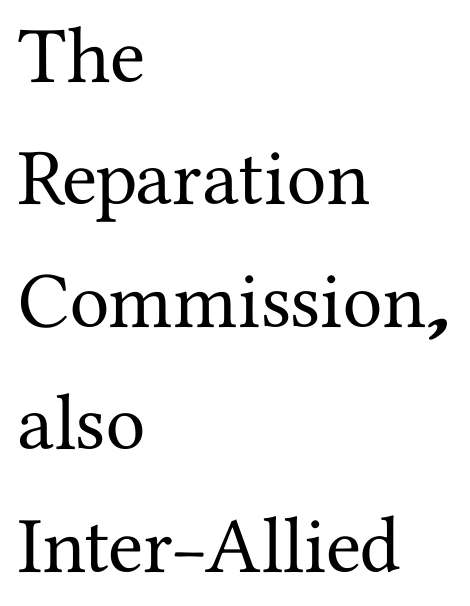
Q: Is the text italic (slanted)? A: No, it is upright.
Q: Is the typeface a serif or a sans-serif typeface? A: Serif.
Q: Is the text underlined? A: No.
Q: How is the paragraph aligned? A: Left-aligned.
Q: Is the spacing between letters normal or unusually wide? A: Normal.
Q: Is the spacing between lines tight, normal or loose? A: Normal.
Q: Width (condensed, normal, or wide)? A: Normal.
Q: Stroke contrast? A: Medium.
Q: x-height? A: Medium.
Q: Monospaced? A: No.
